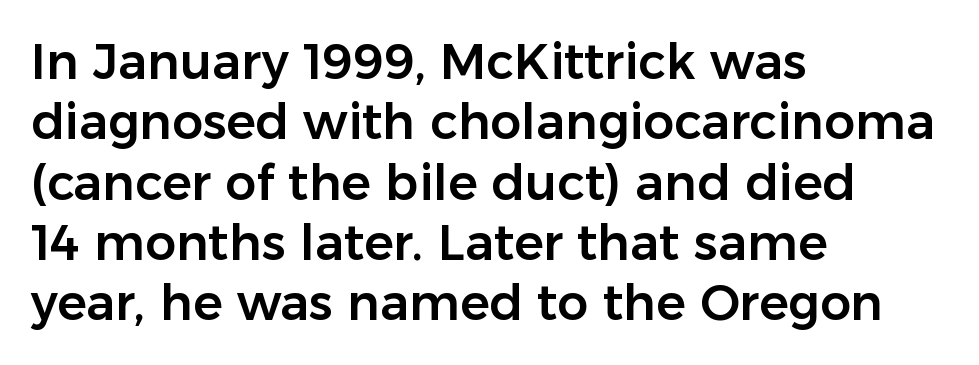
The image shows 49 px sans-serif type, upright; set left-aligned, line spacing 1.23x, normal letter spacing, not underlined; low stroke contrast and a medium x-height.
